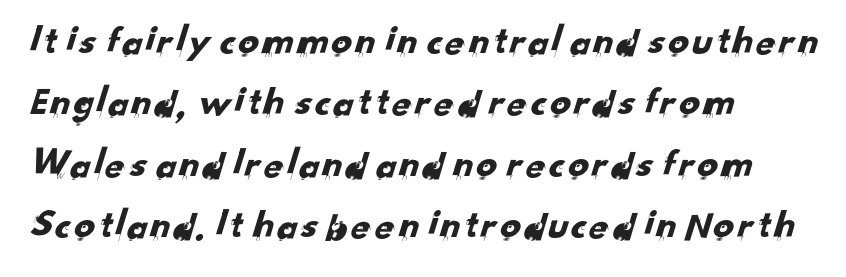
Q: Is the typeface a serif or a sans-serif typeface? A: Sans-serif.
Q: Is the text underlined? A: No.
Q: How is the paragraph aligned? A: Left-aligned.
Q: Is the spacing between letters normal or unusually wide? A: Normal.
Q: Is the spacing between lines tight, normal or loose? A: Normal.
Q: Width (condensed, normal, or wide)? A: Normal.
Q: Stroke contrast? A: Low.
Q: x-height? A: Small.
Q: Monospaced? A: No.
